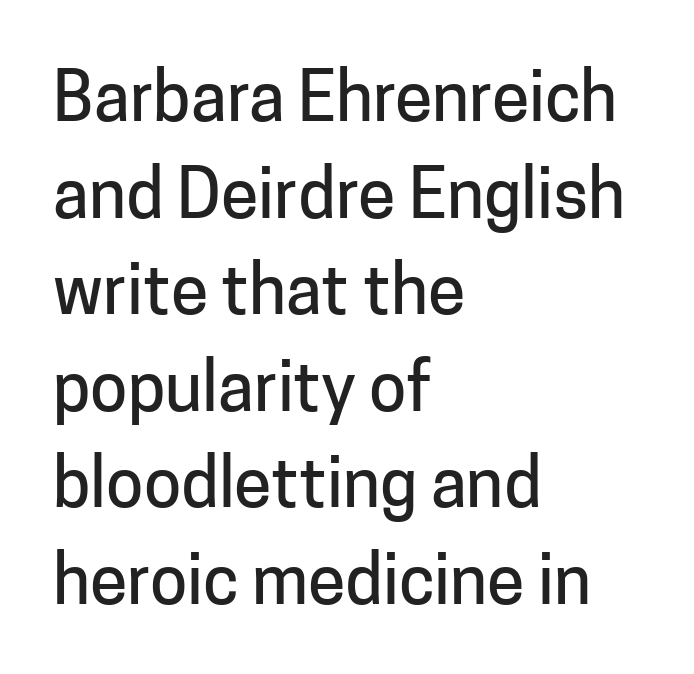
{"serif": "no", "italic": "no", "width": "normal", "stroke_contrast": "low", "x_height": "medium", "monospaced": "no", "underline": "no", "align": "left", "line_spacing": "normal", "line_spacing_ratio": 1.42, "letter_spacing": "normal", "letter_spacing_em": 0.0, "glyph_px": 68}
